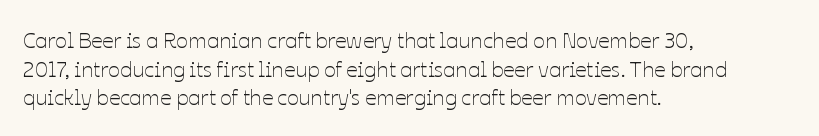
{"italic": "no", "bold": "no", "underline": "no", "align": "left", "line_spacing": "normal", "line_spacing_ratio": 1.3, "letter_spacing": "normal", "letter_spacing_em": 0.0, "glyph_px": 22}
